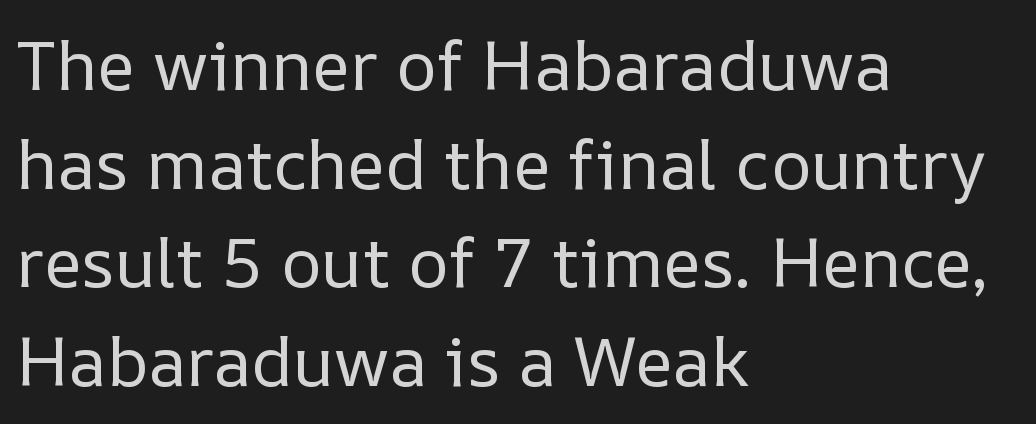
{"italic": "no", "bold": "no", "weight": "regular", "width": "normal", "stroke_contrast": "low", "x_height": "medium", "monospaced": "no", "underline": "no", "align": "left", "line_spacing": "normal", "line_spacing_ratio": 1.43, "letter_spacing": "normal", "letter_spacing_em": 0.0, "glyph_px": 69}
